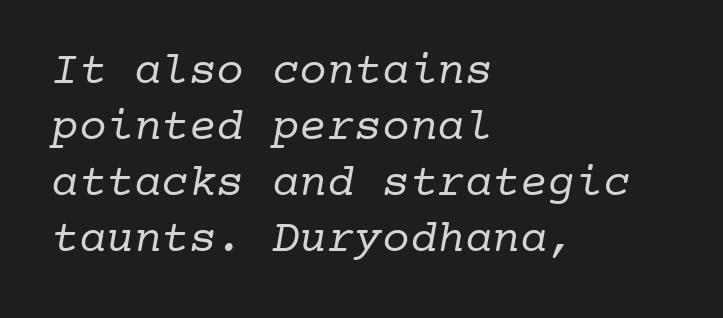
Which margin do the lines hug? The left one — the right edge is uneven. Only glyphs here, with clear space below each row. Honestly, the letter spacing is just normal — you wouldn't notice it. A typesetter would call this monospace, since all characters share one set width. Summary of weight: not heavy and not bold.
